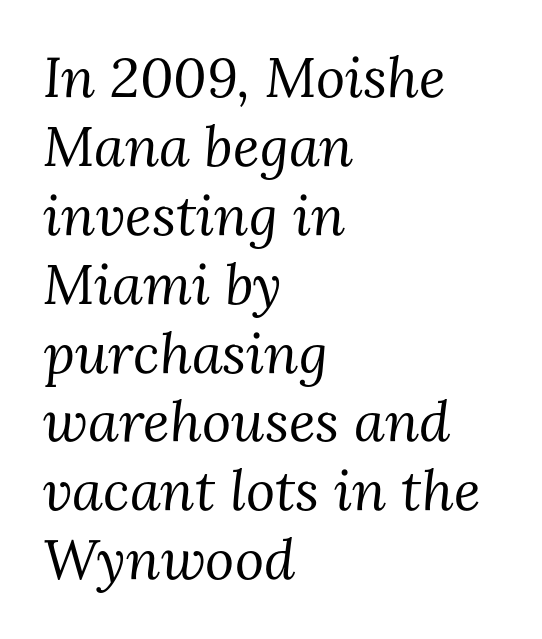
{"serif": "yes", "italic": "yes", "lean": "right", "slant_degrees": 3, "bold": "no", "weight": "regular", "width": "normal", "stroke_contrast": "medium", "x_height": "medium", "monospaced": "no", "underline": "no", "align": "left", "line_spacing_ratio": 1.23, "letter_spacing": "normal", "letter_spacing_em": 0.0, "glyph_px": 56}
